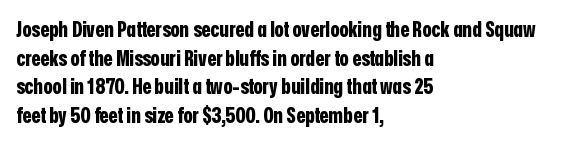
Q: Is the text bold? A: Yes.
Q: Is the text italic (slanted)? A: No, it is upright.
Q: Is the text underlined? A: No.
Q: How is the paragraph aligned? A: Left-aligned.
Q: Is the spacing between letters normal or unusually wide? A: Normal.
Q: Is the spacing between lines tight, normal or loose? A: Normal.
